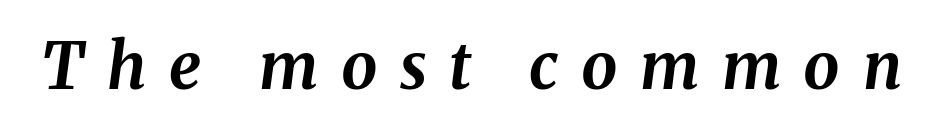
{"italic": "yes", "lean": "right", "slant_degrees": 8, "bold": "yes", "weight": "bold", "width": "normal", "stroke_contrast": "medium", "x_height": "medium", "monospaced": "no", "underline": "no", "letter_spacing": "wide", "letter_spacing_em": 0.35, "glyph_px": 64}
